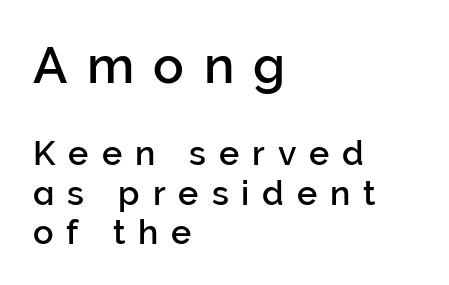
Each row of text sits above clean, open space. No italicization has been applied; the sample stays upright. Glyph-to-glyph distance is far greater than everyday printed text. This sample is left-justified, so line endings fall wherever the words run out.
